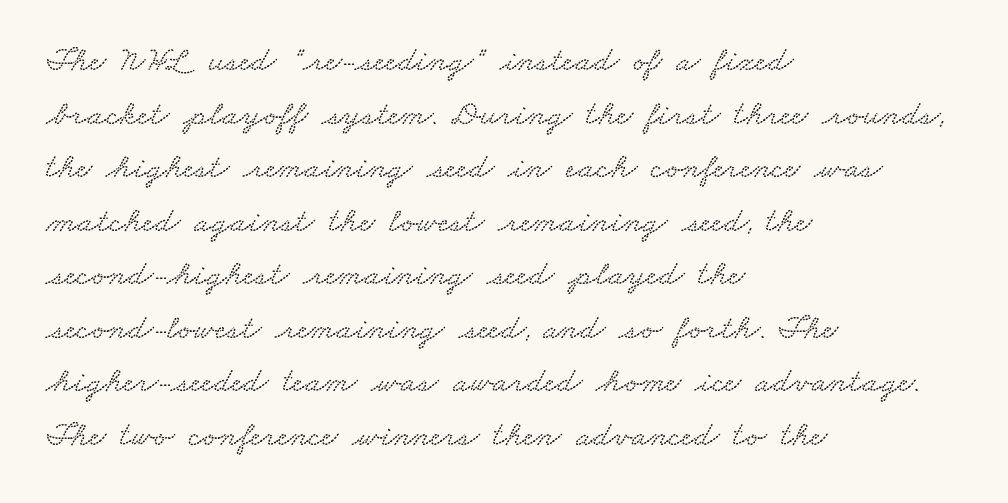
The image shows 35 px wide type; set left-aligned, normal line spacing (1.53x), normal letter spacing, not underlined; low stroke contrast and a small x-height.
